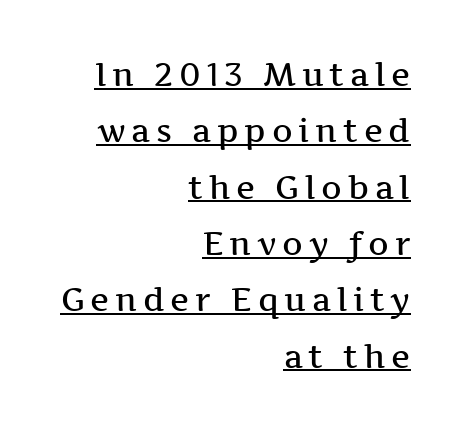
{"serif": "yes", "italic": "no", "bold": "semi", "weight": "semibold", "width": "wide", "stroke_contrast": "medium", "x_height": "medium", "monospaced": "no", "underline": "yes", "align": "right", "line_spacing_ratio": 1.76, "glyph_px": 32}
